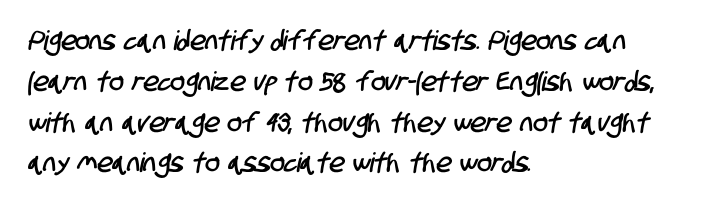
These lines sit exactly where default settings would place them. The baseline area is clear. Tracking here is standard; glyphs follow each other at the usual distance. Typeset ragged right — the left edge is the straight one.
